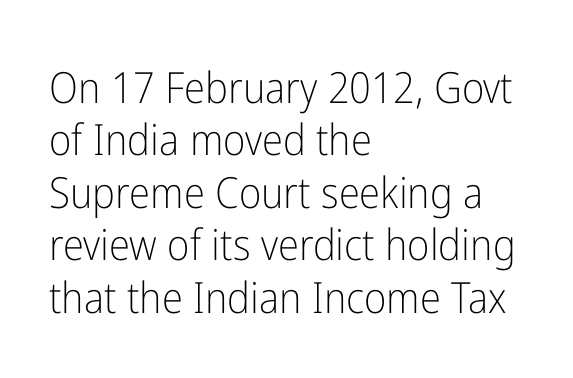
Note the varied advance widths — an 'i' is clearly narrower than an 'm'. The space directly below the letters is spotless. Short note: letters normally spaced. Short and long lines alike share a common starting point at left. Stems and bowls with no extra thickness — not bold.
